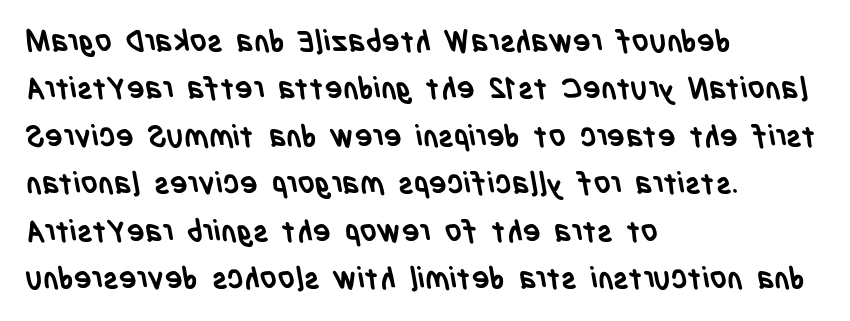
The image shows 30 px semibold, condensed sans-serif type; set left-aligned, normal line spacing (1.58x), normal letter spacing, not underlined; low stroke contrast and a large x-height.
